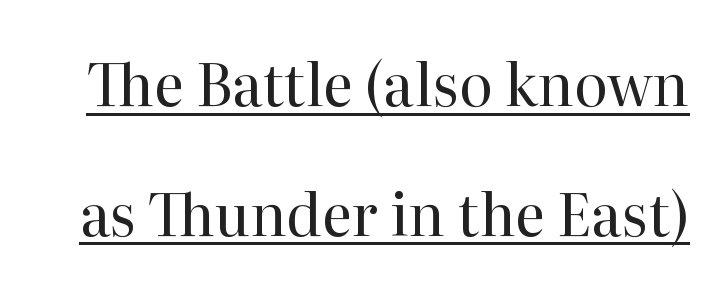
Rows of type keep a wide berth in the vertical direction. Weight class: somewhere from thin through regular. The specimen reads as upright at a glance. Varying glyph widths throughout — classic text-font behaviour. The typesetter has applied underlining to the passage shown. I'd call this a serif setting — the letters wear small feet.
